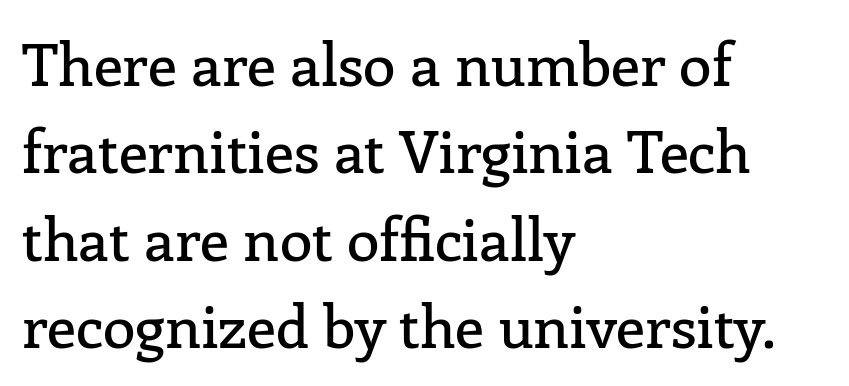
{"serif": "yes", "italic": "no", "width": "normal", "stroke_contrast": "low", "x_height": "medium", "monospaced": "no", "underline": "no", "align": "left", "line_spacing": "normal", "line_spacing_ratio": 1.48, "letter_spacing": "normal", "letter_spacing_em": 0.0, "glyph_px": 59}
